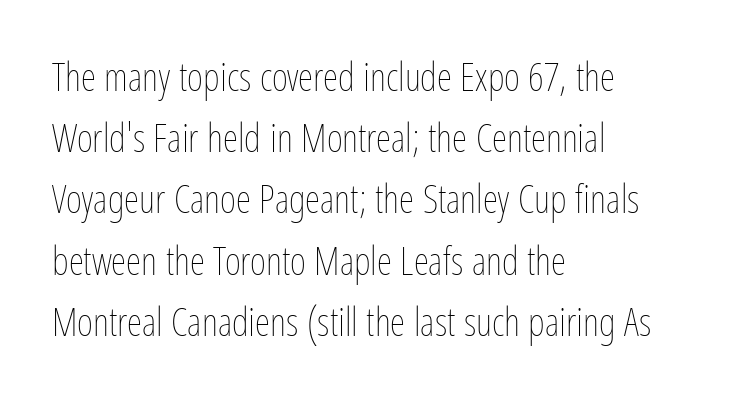
Q: Is the text bold? A: No.
Q: Is the text italic (slanted)? A: No, it is upright.
Q: Is the text underlined? A: No.
Q: How is the paragraph aligned? A: Left-aligned.
Q: Is the spacing between letters normal or unusually wide? A: Normal.
Q: Is the spacing between lines tight, normal or loose? A: Normal.
Q: Width (condensed, normal, or wide)? A: Condensed.
Q: Stroke contrast? A: Low.
Q: x-height? A: Medium.
Q: Monospaced? A: No.
